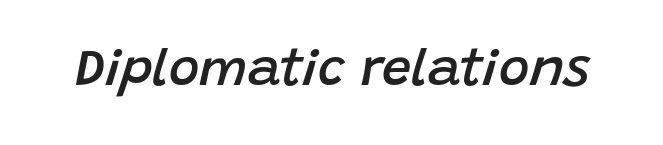
Anything drawn beneath the words? Only blank space. The rendering keeps characters at their native spacing. The rendering uses natural spacing where letterforms have individual widths. Weight: semibold (demi).
